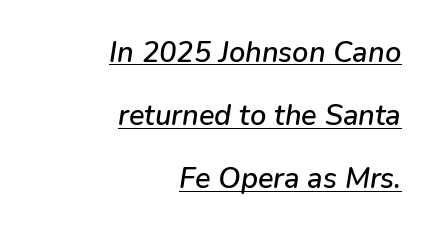
Q: Is the text italic (slanted)? A: Yes, it leans right by about 9 degrees.
Q: Is the text underlined? A: Yes.
Q: How is the paragraph aligned? A: Right-aligned.
Q: Is the spacing between letters normal or unusually wide? A: Normal.
Q: Is the spacing between lines tight, normal or loose? A: Loose.
Q: Width (condensed, normal, or wide)? A: Normal.
Q: Stroke contrast? A: Low.
Q: x-height? A: Medium.
Q: Monospaced? A: No.
